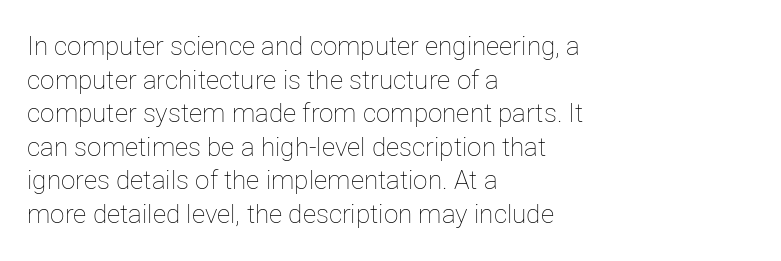
The image shows 26 px text type, upright; set left-aligned, normal line spacing (1.29x), normal letter spacing, not underlined.
